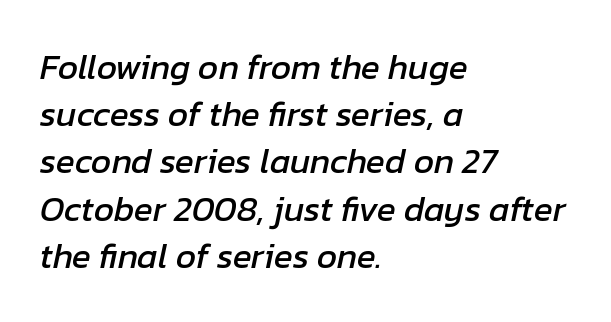
The image shows 35 px text type, italic (leaning right); set left-aligned, normal line spacing (1.35x), normal letter spacing, not underlined; low stroke contrast and a medium x-height.
